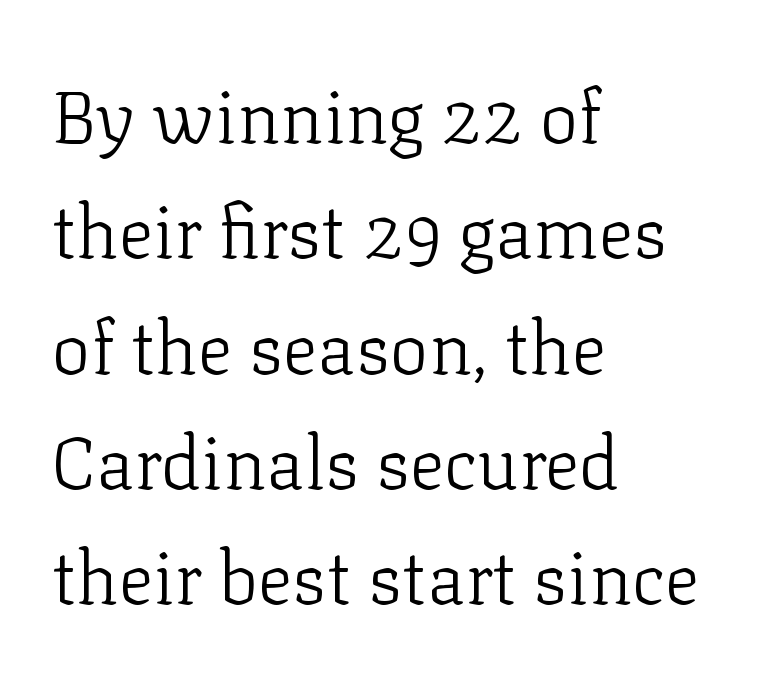
{"serif": "yes", "italic": "no", "bold": "no", "weight": "light", "width": "normal", "stroke_contrast": "low", "x_height": "medium", "monospaced": "no", "underline": "no", "align": "left", "line_spacing": "normal", "line_spacing_ratio": 1.58, "letter_spacing": "normal", "letter_spacing_em": 0.0, "glyph_px": 73}
